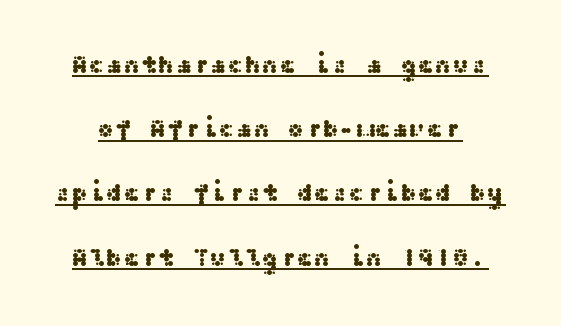
Underlining? Definitely there. Unlike italic type, these characters show no tilt at all. Tracking value appears to be zero — textbook default spacing. A typesetter would call this leading open, well beyond the default.
